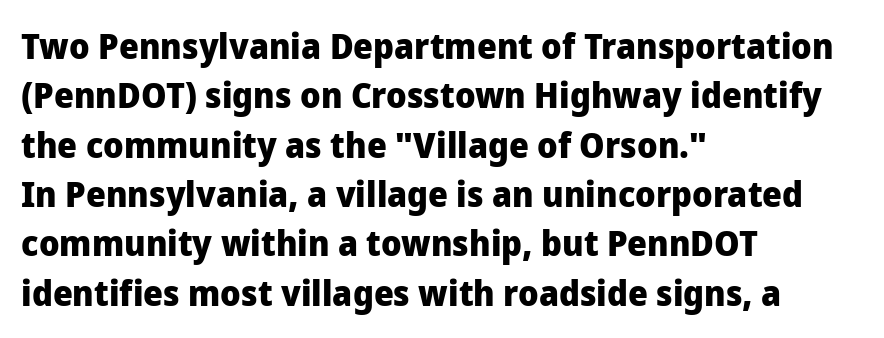
Line spacing here is normal. Nothing sits at the stroke ends, so this counts as sans-serif. The string is rendered with underlining switched off. Character widths vary here, with narrow letters taking less room than wide ones. A full-strength bold gives these letters their thick strokes.
